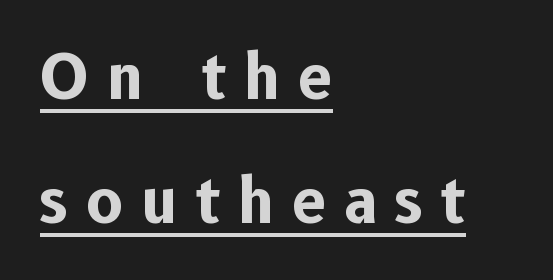
The typesetter chose a ragged-right arrangement here. Is this a fixed-width face? No — the glyphs have proportional, varying widths. Each new line begins a long way beneath the previous one. Each glyph is drawn with heavy, bold strokes. The letters stand upright; this is a roman face. Typographically, this falls in the sans-serif category.
